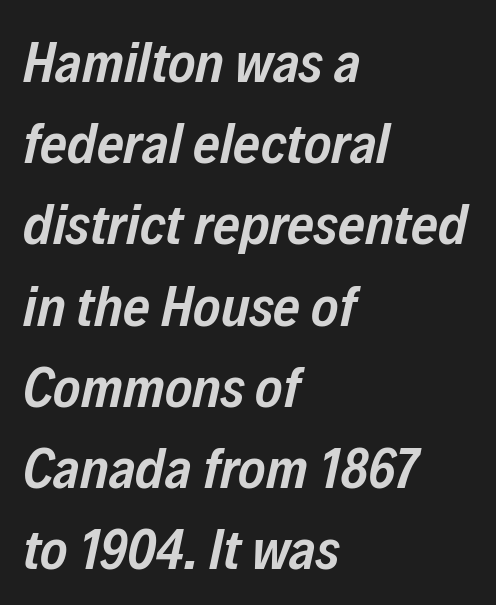
Q: Is the text bold? A: Semi-bold.
Q: Is the text italic (slanted)? A: Yes, it leans right by about 12 degrees.
Q: Is the text underlined? A: No.
Q: How is the paragraph aligned? A: Left-aligned.
Q: Is the spacing between letters normal or unusually wide? A: Normal.
Q: Is the spacing between lines tight, normal or loose? A: Normal.
Q: Width (condensed, normal, or wide)? A: Condensed.
Q: Stroke contrast? A: Low.
Q: x-height? A: Medium.
Q: Monospaced? A: No.
